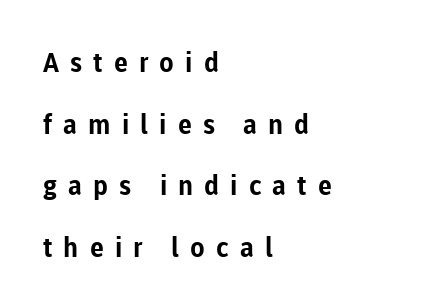
Q: Is the text bold? A: Yes.
Q: Is the text italic (slanted)? A: No, it is upright.
Q: Is the text underlined? A: No.
Q: How is the paragraph aligned? A: Left-aligned.
Q: Is the spacing between letters normal or unusually wide? A: Unusually wide.
Q: Is the spacing between lines tight, normal or loose? A: Loose.
